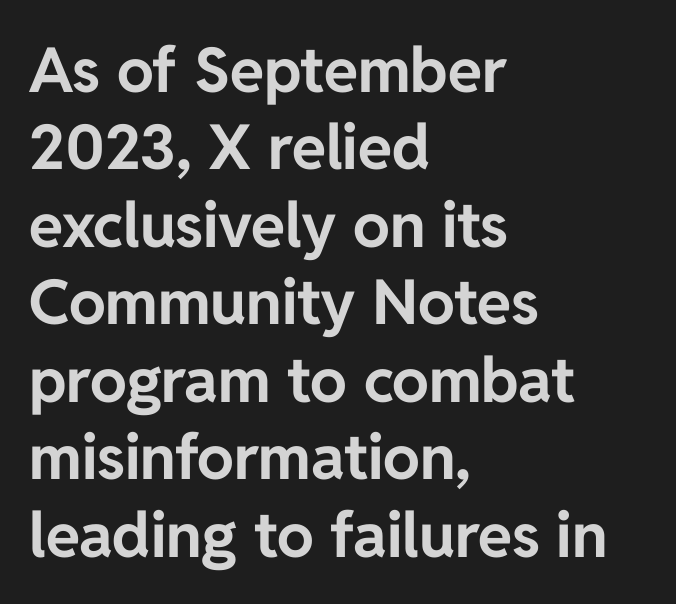
The image shows 62 px bold sans-serif type, upright; set left-aligned, normal line spacing (1.25x), normal letter spacing, not underlined; low stroke contrast and a medium x-height.
